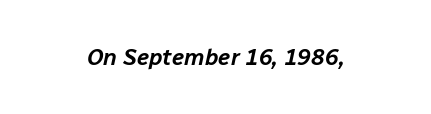
Q: Is the text italic (slanted)? A: Yes, it leans right by about 12 degrees.
Q: Is the text underlined? A: No.
Q: How is the paragraph aligned? A: Centered.
Q: Is the spacing between letters normal or unusually wide? A: Normal.
